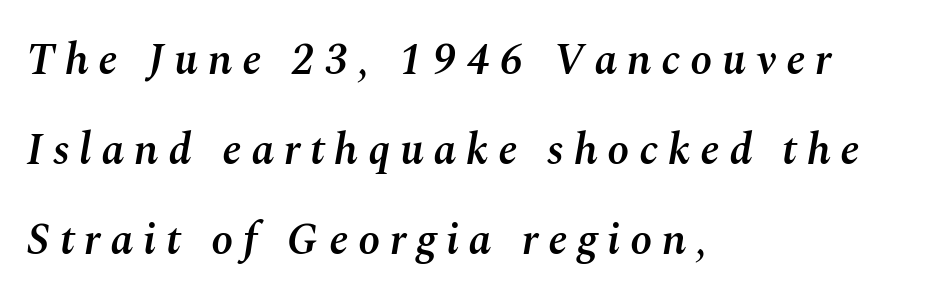
The image shows 44 px semibold type, italic (leaning right); set left-aligned, loose line spacing (2.04x), unusually wide letter spacing (+0.22 em), not underlined; medium stroke contrast and a medium x-height.
